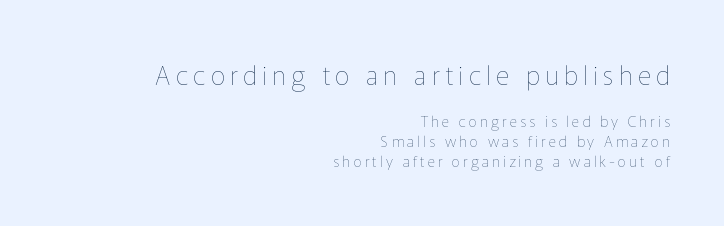
{"italic": "no", "bold": "no", "underline": "no", "align": "right", "line_spacing": "normal", "line_spacing_ratio": 1.32, "letter_spacing": "wide", "letter_spacing_em": 0.2, "larger_block": "first", "size_ratio": 1.73, "glyph_px": 26}
